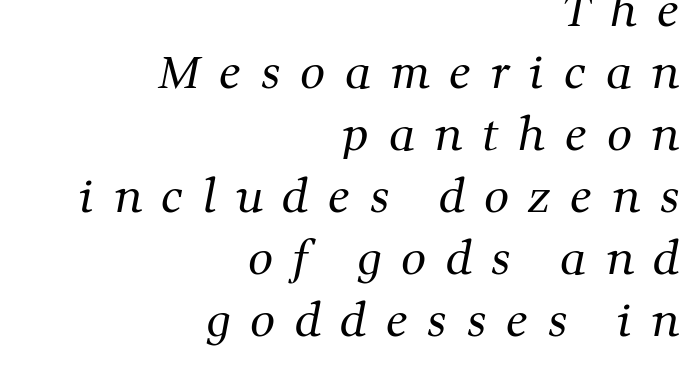
The glyphs are unaccompanied by any horizontal stroke below them. Letter spacing: wide. One-word summary of the alignment: right. Character widths vary here, with narrow letters taking less room than wide ones. What's the leading like? Ordinary, nothing unusual. This is not heavy type; no bold has been used.
